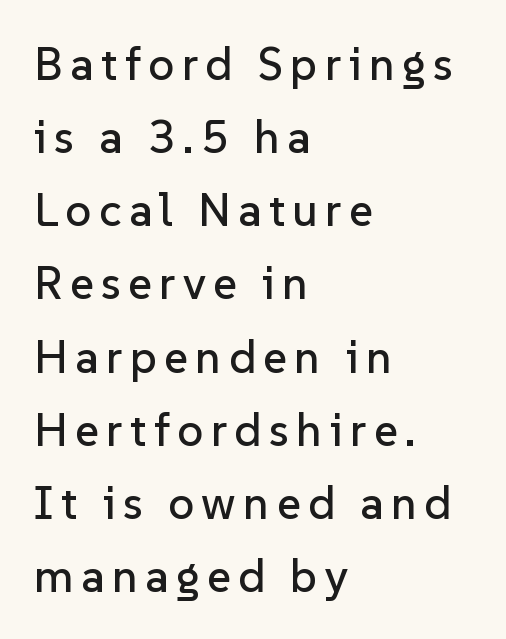
The paragraph has a hard left edge and a soft right edge. Unlike italic type, these characters show no tilt at all. The letters advance in unequal steps, a hallmark of proportional type. Leading matches the norm, producing a regular column.
